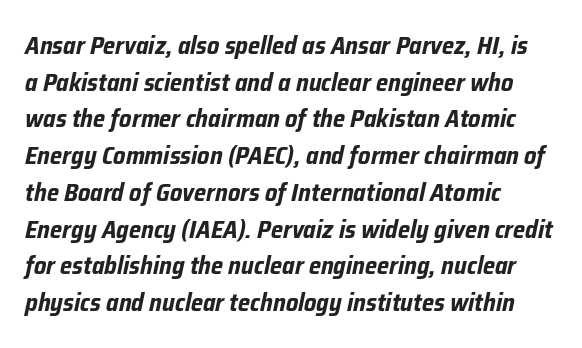
{"italic": "yes", "lean": "right", "slant_degrees": 12, "bold": "yes", "underline": "no", "align": "left", "line_spacing": "normal", "line_spacing_ratio": 1.47, "letter_spacing": "normal", "letter_spacing_em": 0.0, "glyph_px": 25}
